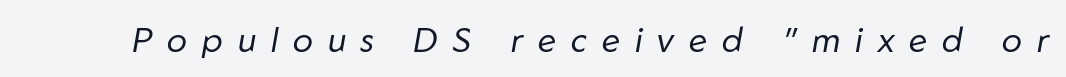
The image shows 34 px regular-weight type, italic (leaning right); set unusually wide letter spacing (+0.44 em), not underlined; low stroke contrast and a medium x-height.
